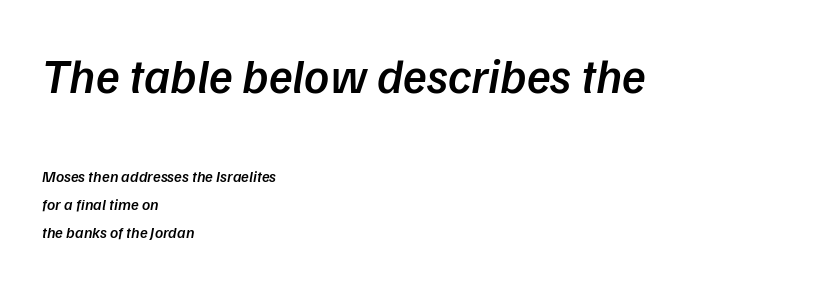
The image shows 49 px semibold sans-serif type; set left-aligned, line spacing 1.72x, normal letter spacing, not underlined; the first (top) block is 3.06x larger; low stroke contrast and a medium x-height.
